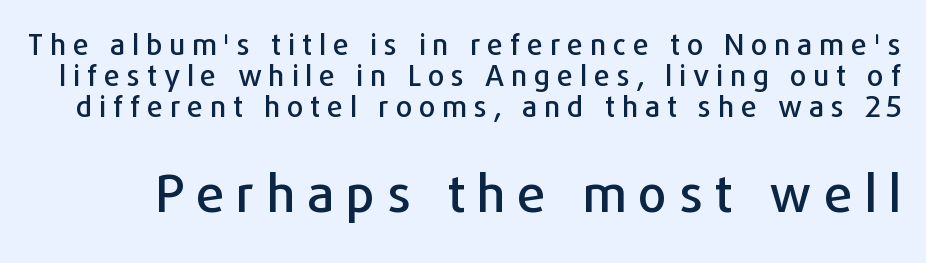
No feet cap the strokes, marking this as sans-serif type. Words float on clear page, feet unadorned. Block two is the big one; block one sits smaller above it. The gaps between neighbouring characters are conspicuously large.
